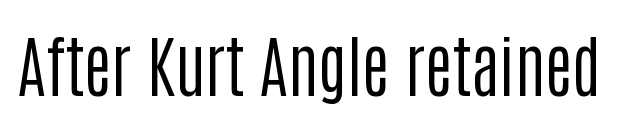
Unlike italic type, these characters show no tilt at all. Lines of text with bare space underneath. Spacing between characters is what you'd get straight out of the box. Summary of weight: not heavy and not bold.
